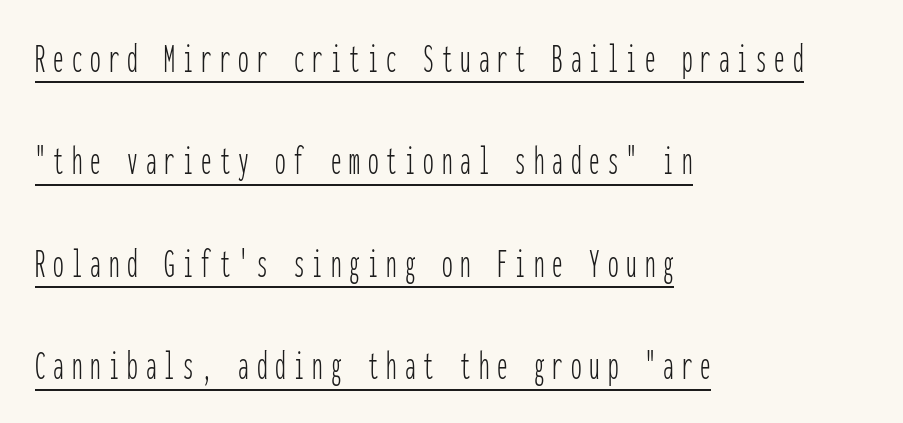
{"serif": "no", "italic": "no", "bold": "no", "weight": "thin", "width": "condensed", "stroke_contrast": "low", "x_height": "medium", "monospaced": "yes", "underline": "yes", "align": "left", "line_spacing": "loose", "line_spacing_ratio": 2.44, "glyph_px": 42}
